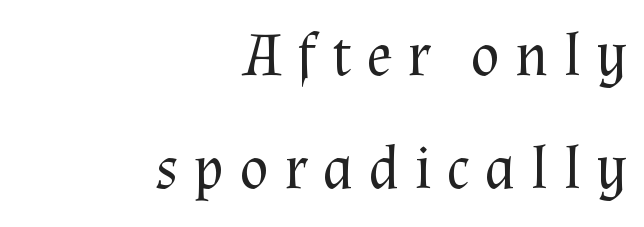
The image shows 61 px regular-weight type, upright; set right-aligned, line spacing 1.86x, unusually wide letter spacing (+0.24 em), not underlined; medium stroke contrast and a medium x-height.
